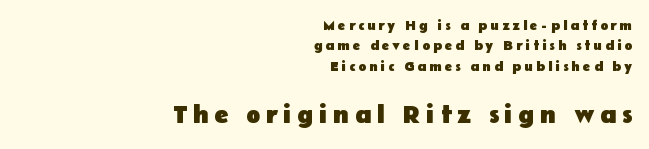
{"italic": "no", "bold": "yes", "underline": "no", "align": "right", "line_spacing": "normal", "line_spacing_ratio": 1.45, "letter_spacing": "wide", "letter_spacing_em": 0.22, "larger_block": "second", "size_ratio": 1.86, "glyph_px": 26}
